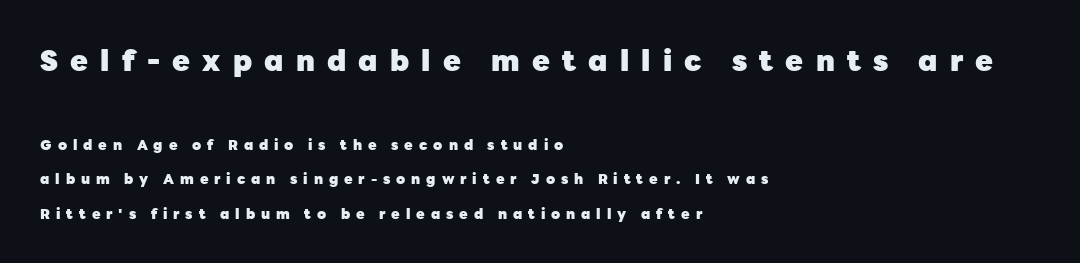
The image shows 29 px heavy sans-serif type, upright; set left-aligned, loose line spacing (2.47x), unusually wide letter spacing (+0.42 em), not underlined; the first (top) block is 2.07x larger; low stroke contrast and a medium x-height.
